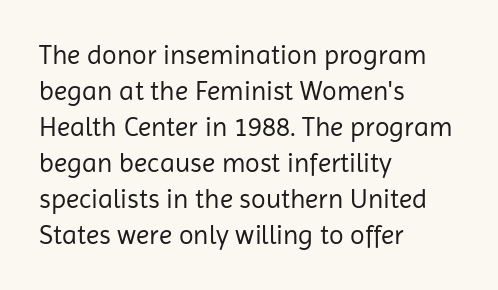
A clean baseline with only descenders dipping below it. The letters stand upright; this is a roman face. The letterforms sit shoulder to shoulder at normal distance. The compositor pushed each line to the left boundary.
